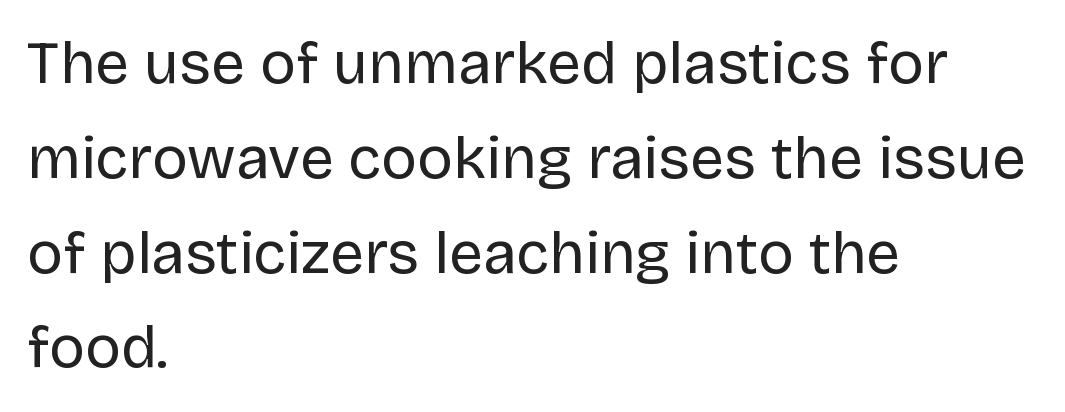
These glyphs show unthickened strokes, regular width or finer. Nobody drew a line under any word here. Check where the strokes stop: nothing finishes them off — pure sans. A typesetter would call this proportional, since set widths differ per character. You can tell it's not italic because the verticals are truly vertical.
